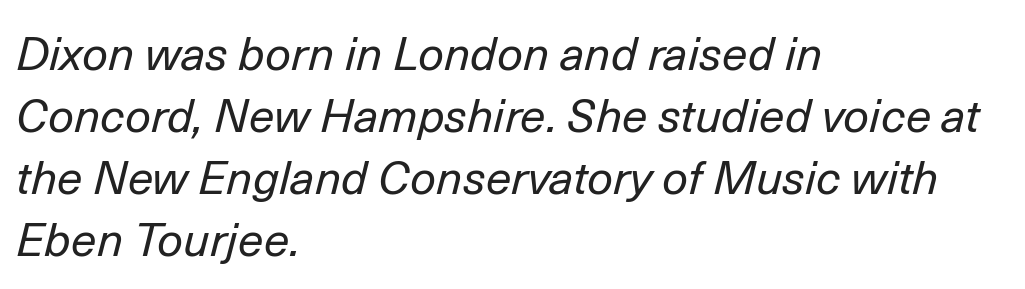
{"italic": "yes", "lean": "right", "slant_degrees": 14, "bold": "no", "weight": "regular", "width": "normal", "stroke_contrast": "low", "x_height": "medium", "monospaced": "no", "underline": "no", "align": "left", "line_spacing": "normal", "line_spacing_ratio": 1.35, "letter_spacing": "normal", "letter_spacing_em": 0.0, "glyph_px": 46}
